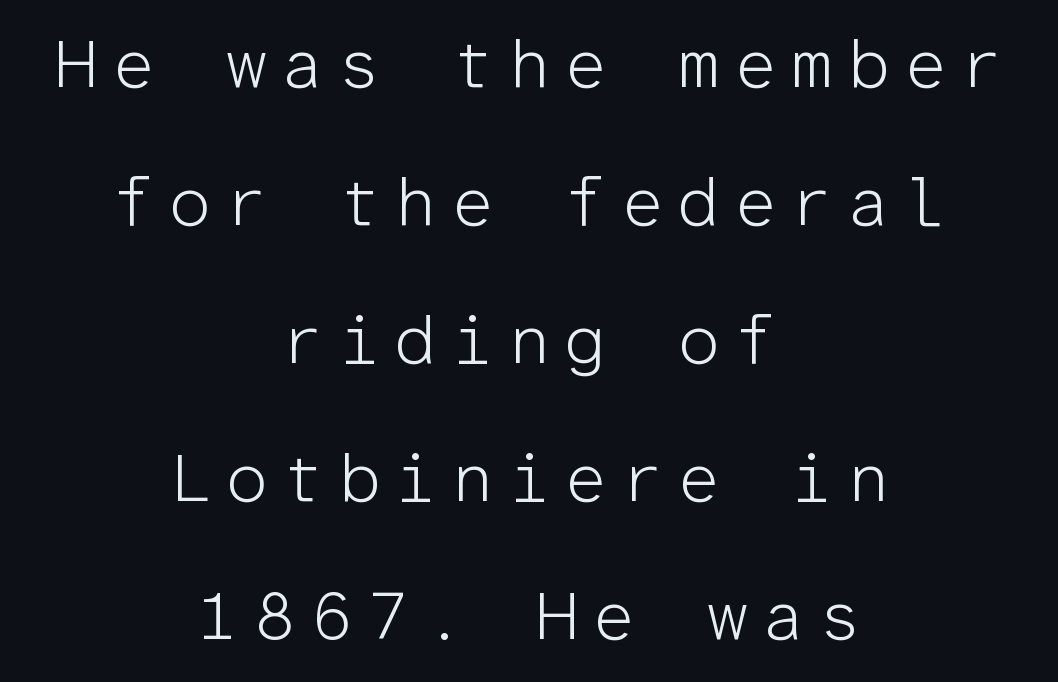
The rendering shows plain stroke endings on the letterforms — a sans-serif design. A bare baseline throughout the passage. The typeface has the unassuming heft of standard copy or less. Interline gaps are noticeably wide in this sample. Layout note: lines centered.
